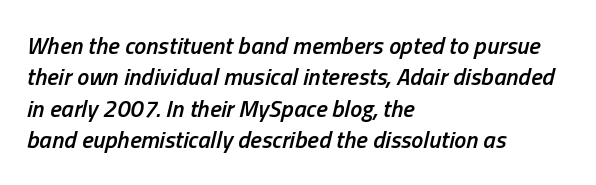
The image shows 24 px text type, italic (leaning right); set left-aligned, normal line spacing (1.31x), normal letter spacing, not underlined.
